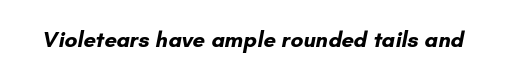
{"bold": "yes", "underline": "no", "letter_spacing": "normal", "letter_spacing_em": 0.0, "glyph_px": 22}
